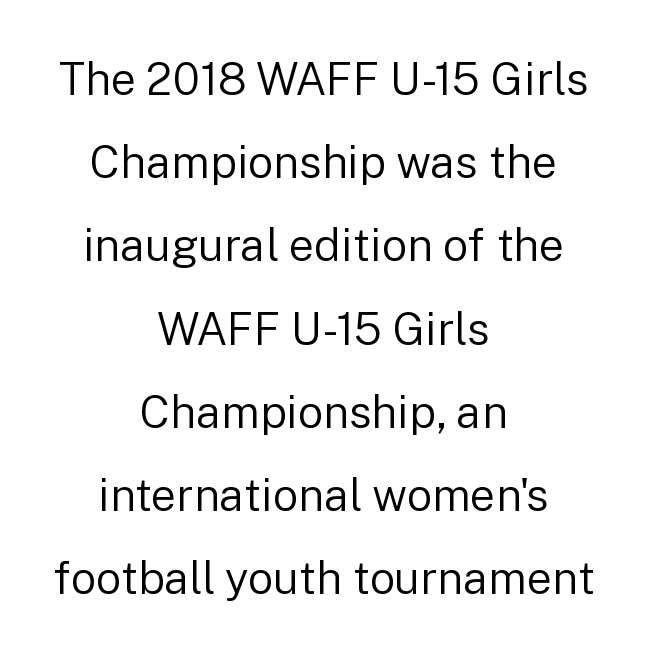
The image shows 45 px regular-weight sans-serif type, upright; set centered, line spacing 1.85x, normal letter spacing, not underlined; low stroke contrast and a medium x-height.
